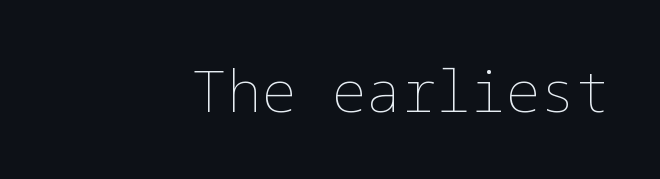
{"italic": "no", "bold": "no", "weight": "thin", "width": "normal", "stroke_contrast": "low", "x_height": "medium", "underline": "no", "align": "right", "letter_spacing": "normal", "letter_spacing_em": 0.0, "glyph_px": 58}
